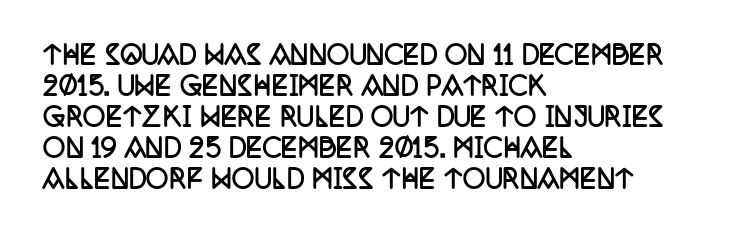
You'd pick this weight for a headline — it's a proper bold. Upright lettering throughout. Nothing unusual about the tracking: characters are spaced as the font intends. Check the space under the baseline: it is left empty.
